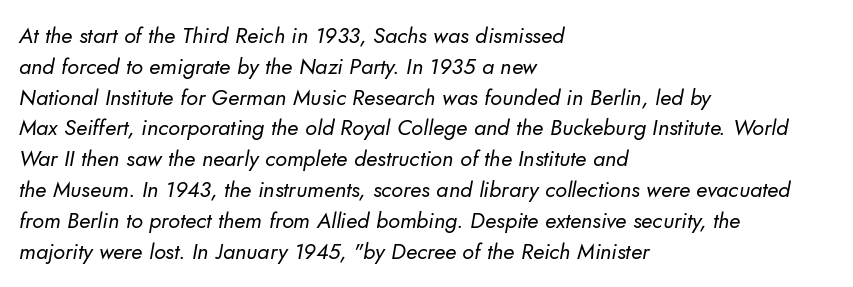
{"bold": "no", "underline": "no", "align": "left", "line_spacing": "normal", "line_spacing_ratio": 1.4, "letter_spacing": "normal", "letter_spacing_em": 0.0, "glyph_px": 22}
